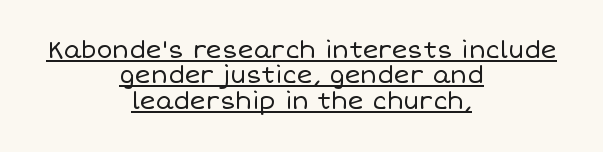
Do the letters lean? They stand straight. Somebody hit Ctrl+U on this one — the words are underlined. You could barely slide anything between these rows. The typesetter chose a symmetrical, centered arrangement here. The letterforms sit shoulder to shoulder at normal distance.
